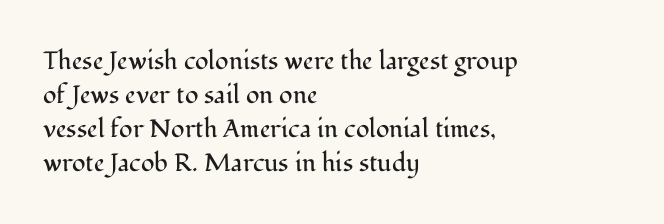
Q: Is the text bold? A: No.
Q: Is the text italic (slanted)? A: No, it is upright.
Q: Is the text underlined? A: No.
Q: How is the paragraph aligned? A: Left-aligned.
Q: Is the spacing between letters normal or unusually wide? A: Normal.
Q: Is the spacing between lines tight, normal or loose? A: Normal.
